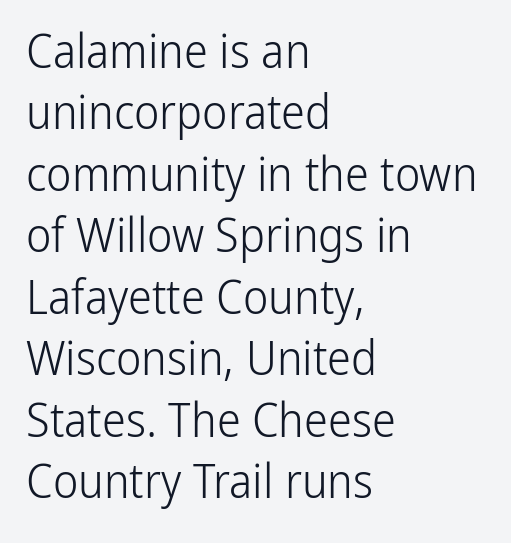
{"serif": "no", "italic": "no", "bold": "no", "weight": "light", "width": "condensed", "stroke_contrast": "low", "x_height": "medium", "monospaced": "no", "underline": "no", "align": "left", "line_spacing": "normal", "line_spacing_ratio": 1.28, "letter_spacing": "normal", "letter_spacing_em": 0.0, "glyph_px": 48}
